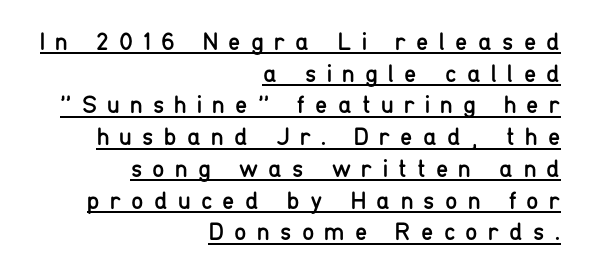
{"italic": "no", "bold": "no", "underline": "yes", "align": "right", "line_spacing": "normal", "line_spacing_ratio": 1.27, "letter_spacing": "wide", "letter_spacing_em": 0.41, "glyph_px": 25}
